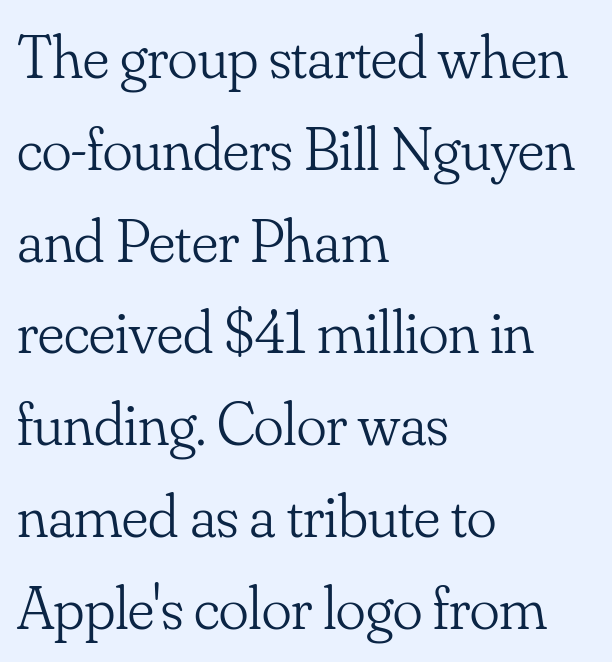
Glance below the letters and you will spot only blank space. The strokes carry an ordinary text weight at most. There is no visible air inserted between adjacent glyphs. The font's upright variant was chosen for this text. Proportional: the letters do not fall into vertical columns.
